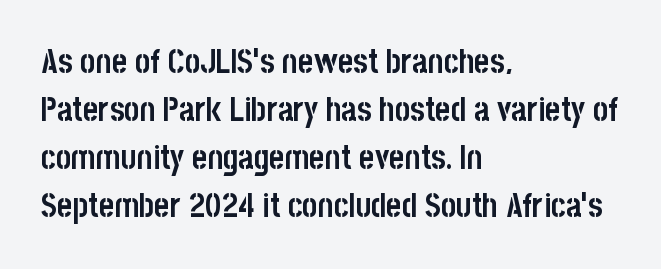
The image shows 33 px semibold, condensed sans-serif type, upright; set left-aligned, normal line spacing (1.45x), normal letter spacing, not underlined; low stroke contrast and a large x-height.
